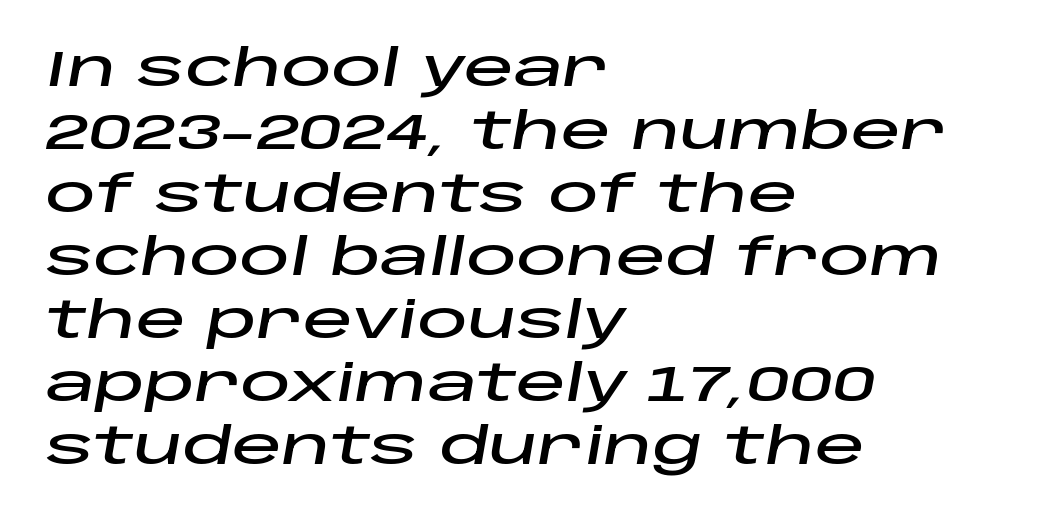
{"italic": "yes", "lean": "right", "slant_degrees": 10, "width": "wide", "stroke_contrast": "low", "x_height": "large", "monospaced": "no", "underline": "no", "align": "left", "line_spacing": "normal", "line_spacing_ratio": 1.26, "letter_spacing": "normal", "letter_spacing_em": 0.0, "glyph_px": 50}
